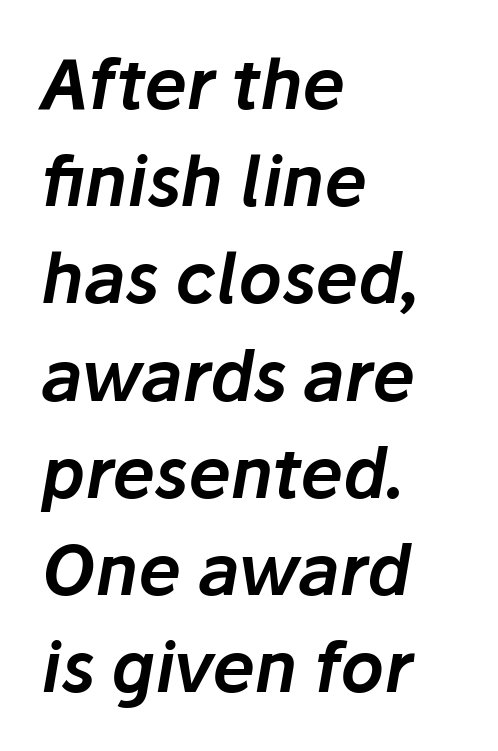
The image shows 68 px text type, italic (leaning right); set left-aligned, normal line spacing (1.43x), normal letter spacing, not underlined; low stroke contrast and a medium x-height.
